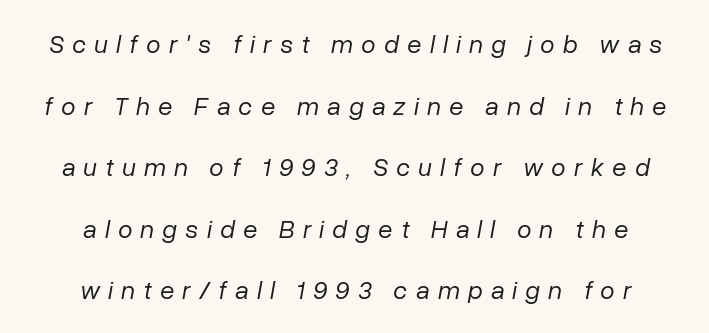
Q: Is the text bold? A: No.
Q: Is the text italic (slanted)? A: Yes, it leans right by about 10 degrees.
Q: Is the text underlined? A: No.
Q: How is the paragraph aligned? A: Centered.
Q: Is the spacing between letters normal or unusually wide? A: Unusually wide.
Q: Is the spacing between lines tight, normal or loose? A: Loose.
